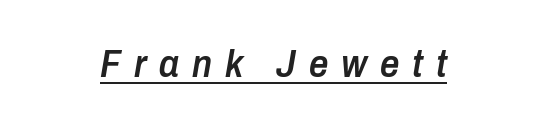
Q: Is the text bold? A: Semi-bold.
Q: Is the text italic (slanted)? A: Yes, it leans right by about 10 degrees.
Q: Is the text underlined? A: Yes.
Q: Is the spacing between letters normal or unusually wide? A: Unusually wide.
Q: Width (condensed, normal, or wide)? A: Condensed.
Q: Stroke contrast? A: Low.
Q: x-height? A: Medium.
Q: Monospaced? A: No.
